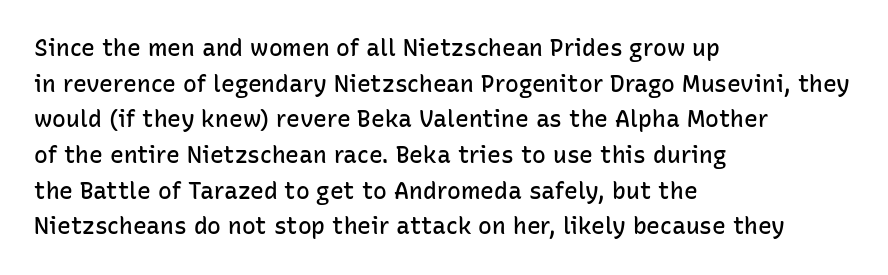
Notice how the passage keeps a crisp vertical edge on the left only. You could call the tracking neutral — neither tight nor loose. Compared with an ordinary text face, these strokes are moderately heavier — a semibold. No italicization has been applied; the sample stays upright.
